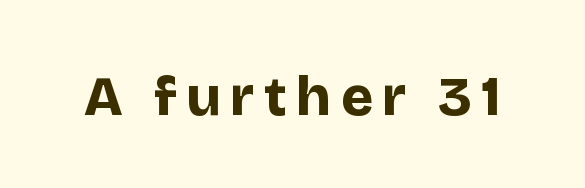
The image shows 55 px bold sans-serif type, upright; set not underlined; low stroke contrast and a large x-height.
